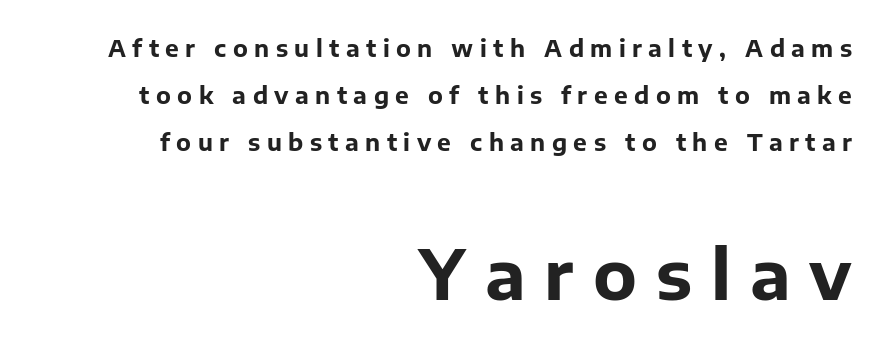
The image shows 68 px bold sans-serif type, upright; set right-aligned, loose line spacing (2.05x), unusually wide letter spacing (+0.28 em), not underlined; the second (bottom) block is 2.96x larger; low stroke contrast and a medium x-height.
